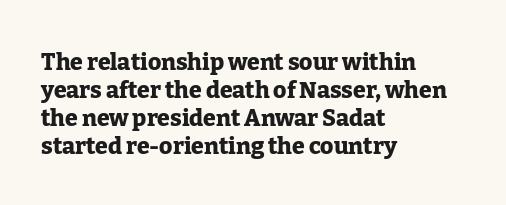
Q: Is the text bold? A: Yes.
Q: Is the text italic (slanted)? A: No, it is upright.
Q: Is the text underlined? A: No.
Q: How is the paragraph aligned? A: Left-aligned.
Q: Is the spacing between letters normal or unusually wide? A: Normal.
